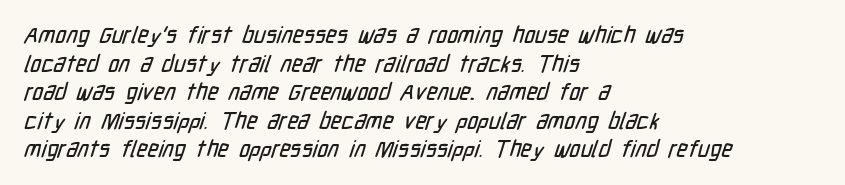
The image shows 23 px text type; set left-aligned, line spacing 1.24x, normal letter spacing, not underlined.
